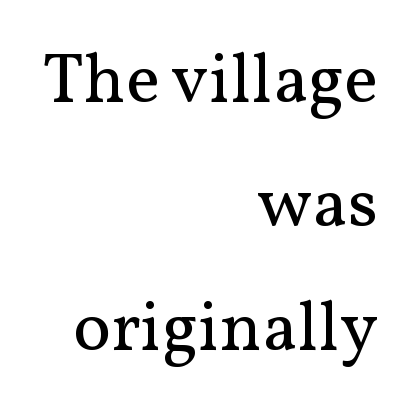
The passage shown is not underscored anywhere. If you drew a ruler down the right edge, every line would touch it. A typesetter would call this proportional, since set widths differ per character. These lines are composed in type with serifs. Look at the tracking — it's just the regular setting, nothing added.
